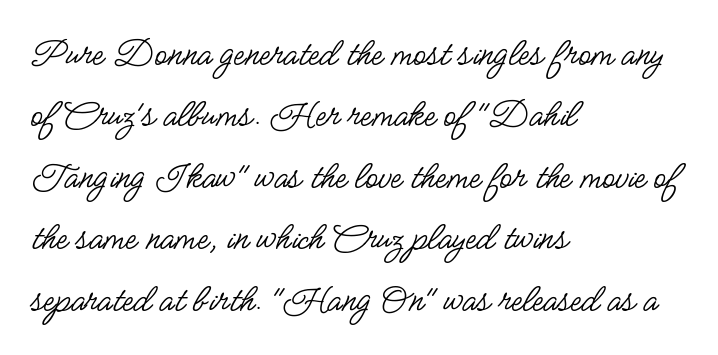
The image shows 41 px regular-weight, condensed sans-serif type; set left-aligned, normal line spacing (1.5x), normal letter spacing, not underlined; low stroke contrast and a small x-height.
